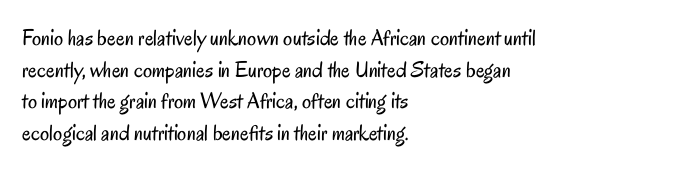
{"italic": "no", "bold": "no", "underline": "no", "align": "left", "line_spacing": "normal", "line_spacing_ratio": 1.38, "letter_spacing": "normal", "letter_spacing_em": 0.0, "glyph_px": 23}
